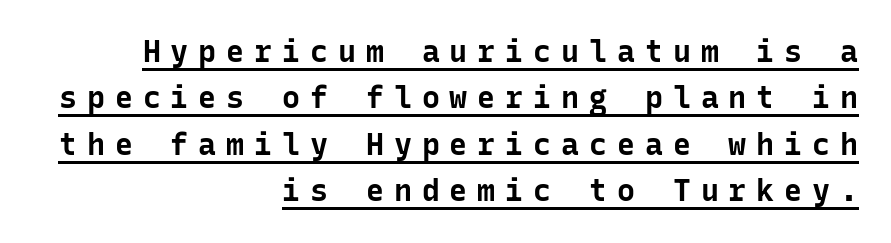
Every word sits above its own underline. Line spacing here is normal. Fixed-width glyphs throughout — classic coding-font behaviour. Look at the stroke-to-counter ratio: heavy, a bold. The passage shown is typeset with a sans-serif family.
